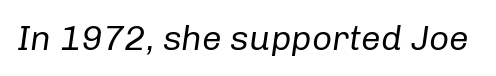
This reads as an unemphasized weight, regular at the heaviest. Inter-character spacing is left at the font's built-in metrics. Honestly, there is no underline to notice here at all. Tall strokes in this sample are angled rather than plumb. You could not count columns in this text — the font is proportionally spaced.
